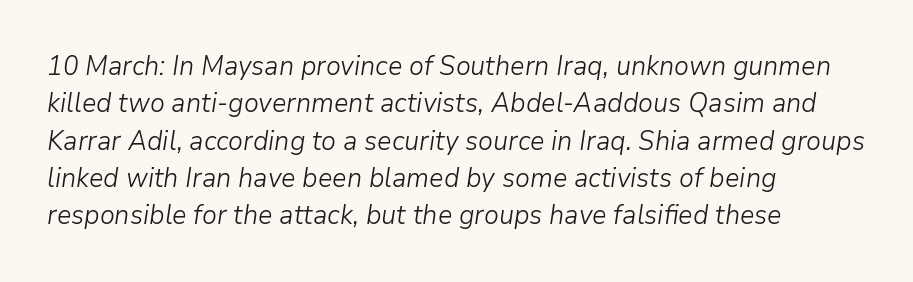
{"italic": "yes", "lean": "right", "slant_degrees": 9, "bold": "no", "underline": "no", "align": "left", "line_spacing": "normal", "line_spacing_ratio": 1.38, "letter_spacing": "normal", "letter_spacing_em": 0.0, "glyph_px": 27}
